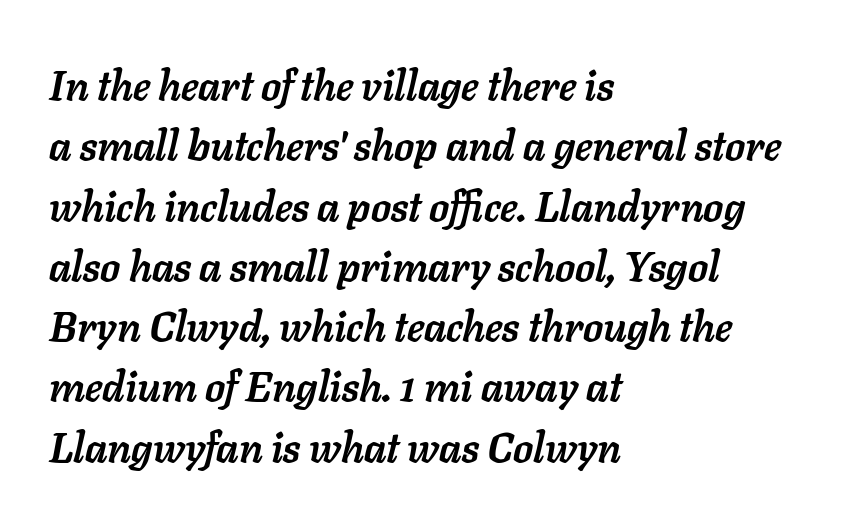
{"italic": "yes", "lean": "right", "slant_degrees": 11, "bold": "yes", "weight": "semibold", "width": "normal", "stroke_contrast": "low", "x_height": "medium", "monospaced": "no", "underline": "no", "align": "left", "line_spacing": "normal", "line_spacing_ratio": 1.47, "letter_spacing": "normal", "letter_spacing_em": 0.0, "glyph_px": 41}
